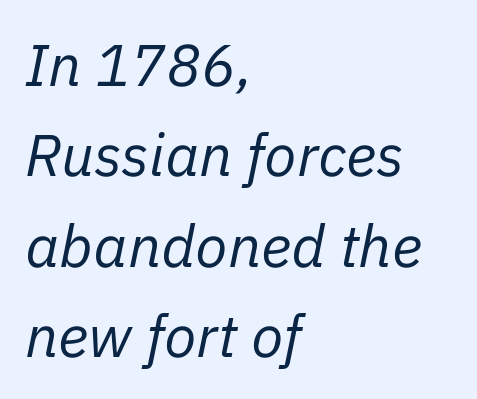
You could not count columns in this text — the font is proportionally spaced. The space directly below the letters is spotless. The text carries the slant typical of an italic or oblique font. A normal amount of white space separates one row of letters from the next.
